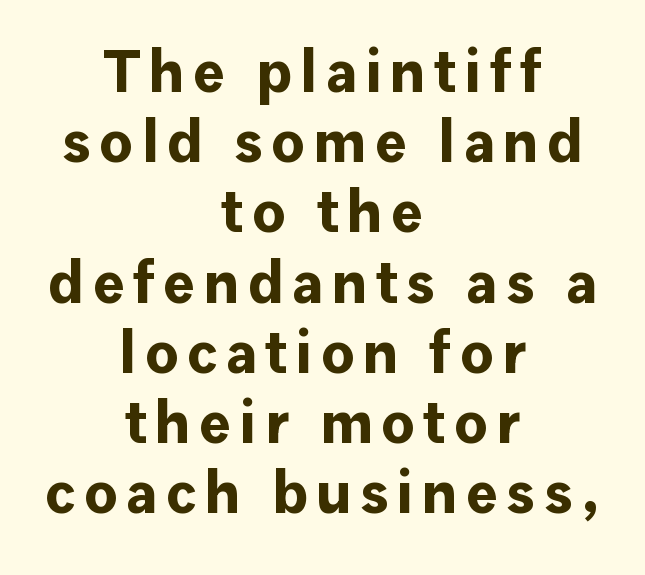
The image shows 60 px bold sans-serif type, upright; set centered, line spacing 1.17x, not underlined; low stroke contrast and a medium x-height.
